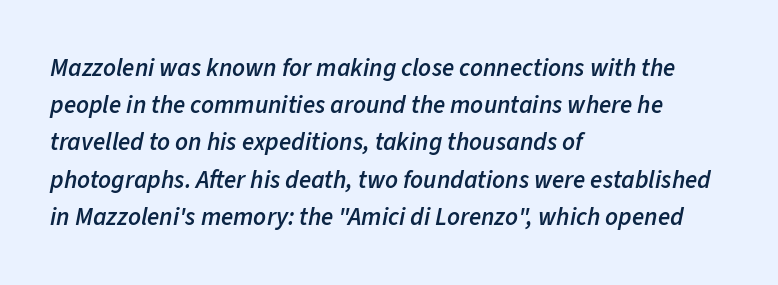
Q: Is the text bold? A: Semi-bold.
Q: Is the text italic (slanted)? A: Yes, it leans right by about 11 degrees.
Q: Is the text underlined? A: No.
Q: How is the paragraph aligned? A: Left-aligned.
Q: Is the spacing between letters normal or unusually wide? A: Normal.
Q: Is the spacing between lines tight, normal or loose? A: Normal.
